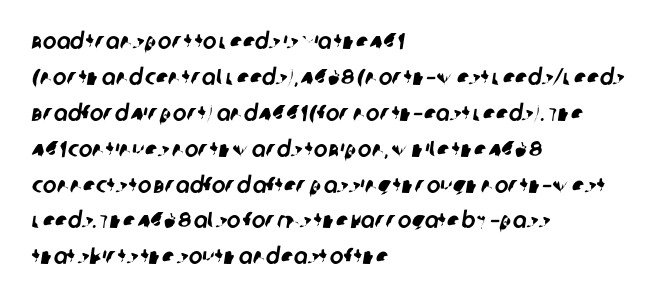
Q: Is the text underlined? A: No.
Q: How is the paragraph aligned? A: Left-aligned.
Q: Is the spacing between letters normal or unusually wide? A: Normal.
Q: Is the spacing between lines tight, normal or loose? A: Normal.
